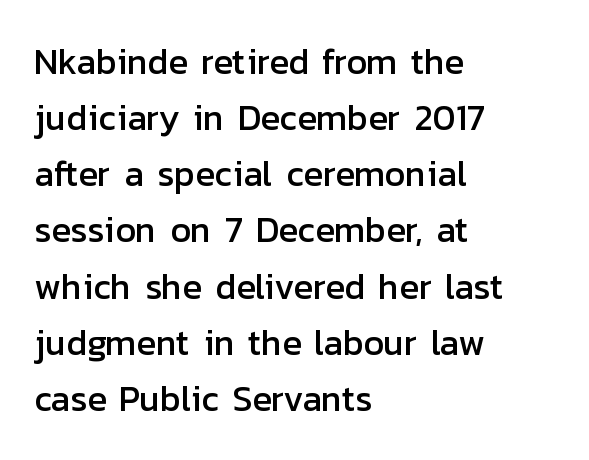
The image shows 36 px sans-serif type, upright; set left-aligned, normal line spacing (1.56x), normal letter spacing, not underlined; low stroke contrast and a medium x-height.
